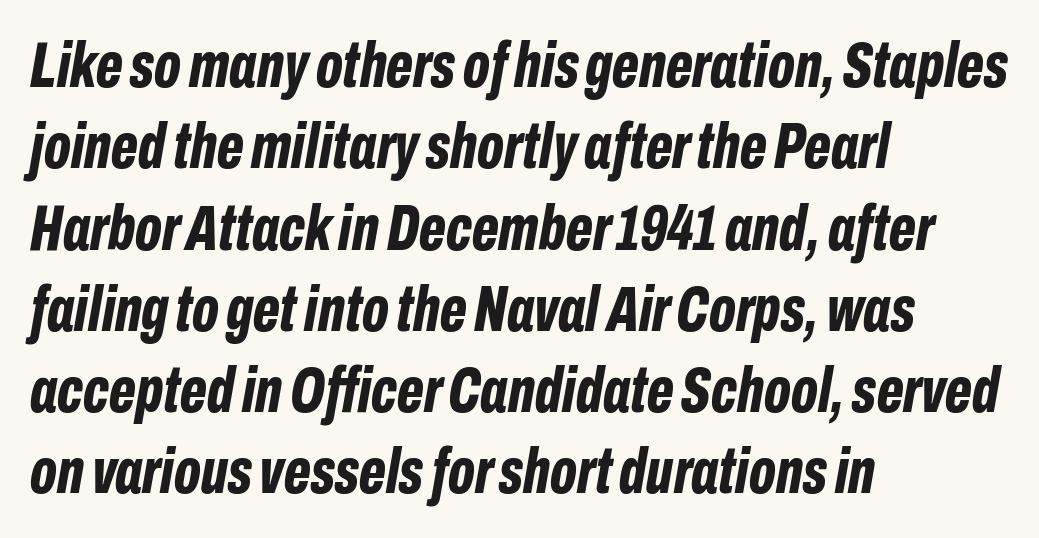
Whoever set this chose a conventional vertical rhythm. Visually the block forms a straight wall on the left and a jagged coastline on the right. The string is rendered with underlining switched off. You could call the tracking neutral — neither tight nor loose. Notice how the stems are inclined rather than vertical — that's the hallmark of italics.
